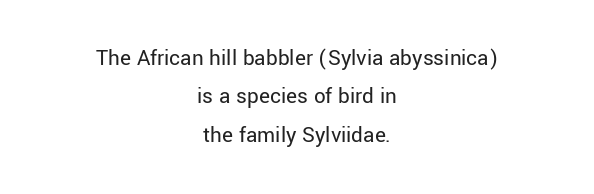
No extra tracking has been applied to these lines. Posture: vertical. Reading down the column, the eye jumps a familiar distance to each next line. The cut favours lightness, reaching ordinary text weight at its darkest. The whitespace from short lines is split evenly between both sides.
